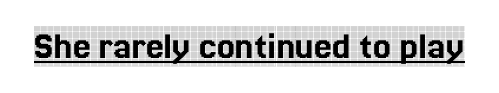
Examine the stroke ends and you'll spot serifs. Think of a printed novel: that variable character pitch is what you see here. The horizontal fit of the characters is conventional and even. The rendered words wear a rule along their underside.
